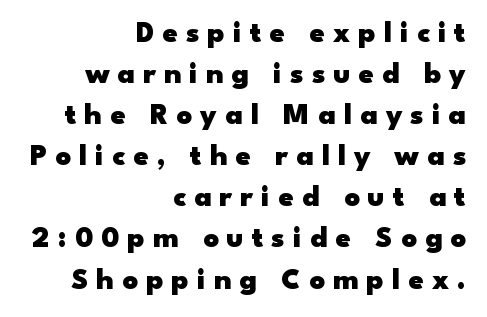
The horizontal fit of the characters is loose and conspicuously gappy. When letters stand straight like this, we call the style roman or upright. Regarding serifs, this sample does without them. Reading down the block, your eye finds every line finishing at a fixed right position. Character widths vary here, with narrow letters taking less room than wide ones. The block of text has a typical density, with ordinary space between rows.
